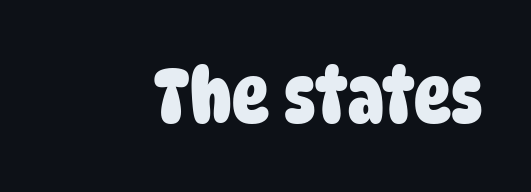
{"serif": "no", "bold": "yes", "weight": "heavy", "width": "condensed", "stroke_contrast": "low", "x_height": "large", "monospaced": "no", "underline": "no", "letter_spacing": "normal", "letter_spacing_em": 0.0, "glyph_px": 77}
